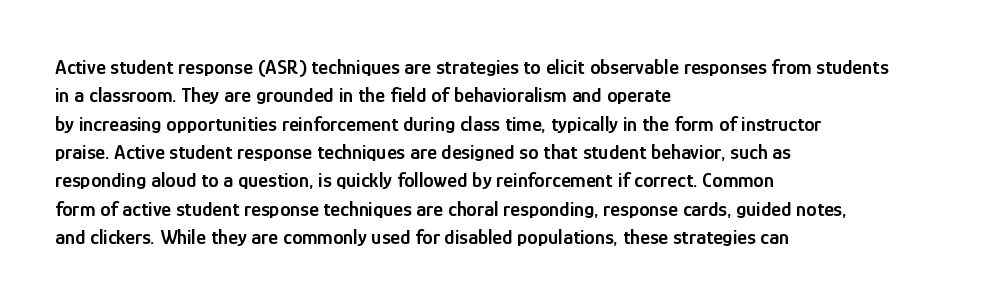
The lines are quadded left. Quick note: not italic, upright. Heft: intermediate — a semibold. Letter spacing: default. Each row of text sits above clean, open space.
